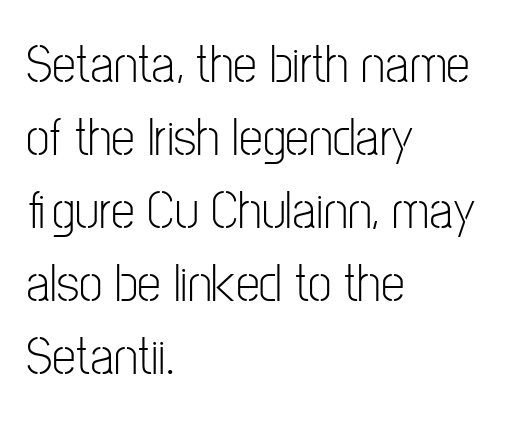
You could not count columns in this text — the font is proportionally spaced. Check the space under the baseline: it is left empty. The text block is weighted toward the left margin, trailing off unevenly rightward. Notice how the stems are strictly vertical — no italics here.
